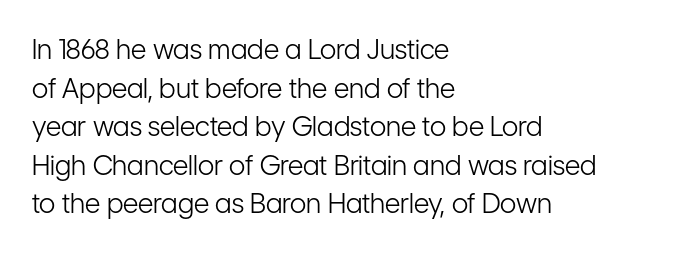
Q: Is the text bold? A: No.
Q: Is the text italic (slanted)? A: No, it is upright.
Q: Is the text underlined? A: No.
Q: How is the paragraph aligned? A: Left-aligned.
Q: Is the spacing between letters normal or unusually wide? A: Normal.
Q: Is the spacing between lines tight, normal or loose? A: Normal.
